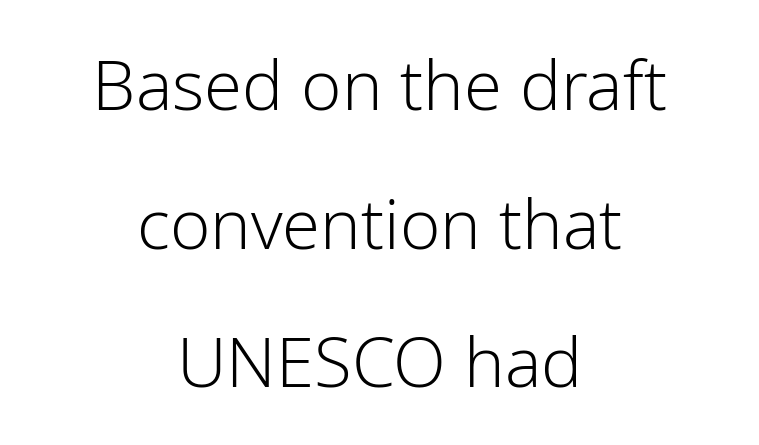
Q: Is the text bold? A: No.
Q: Is the text italic (slanted)? A: No, it is upright.
Q: Is the typeface a serif or a sans-serif typeface? A: Sans-serif.
Q: Is the text underlined? A: No.
Q: How is the paragraph aligned? A: Centered.
Q: Is the spacing between letters normal or unusually wide? A: Normal.
Q: Is the spacing between lines tight, normal or loose? A: Loose.
Q: Width (condensed, normal, or wide)? A: Normal.
Q: Stroke contrast? A: Low.
Q: x-height? A: Medium.
Q: Monospaced? A: No.
